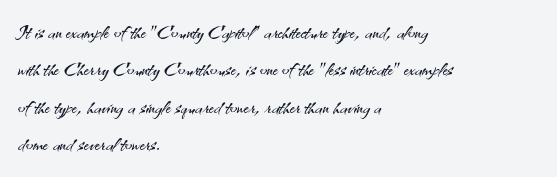
Interline gaps are of average width in this sample. Inter-character spacing is left at the font's built-in metrics. Words float on clear page, feet unadorned. Each line starts at the same left margin while the right side varies.
